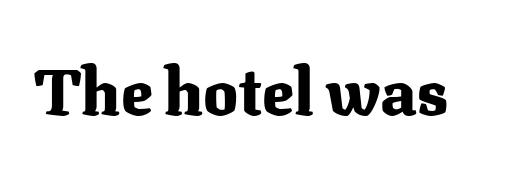
Q: Is the text bold? A: Yes.
Q: Is the text italic (slanted)? A: No, it is upright.
Q: Is the typeface a serif or a sans-serif typeface? A: Serif.
Q: Is the text underlined? A: No.
Q: Is the spacing between letters normal or unusually wide? A: Normal.
Q: Width (condensed, normal, or wide)? A: Normal.
Q: Stroke contrast? A: Medium.
Q: x-height? A: Medium.
Q: Monospaced? A: No.
